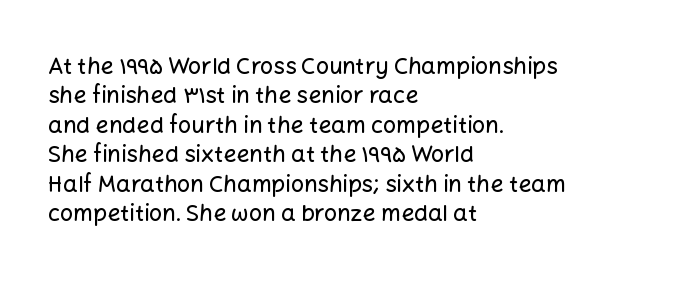
One-word summary of the alignment: left. Posture: vertical. The tracking reads as untouched default to a designer's eye. Each row of text sits above clean, open space. Does the leading feel generous? No, just average.
